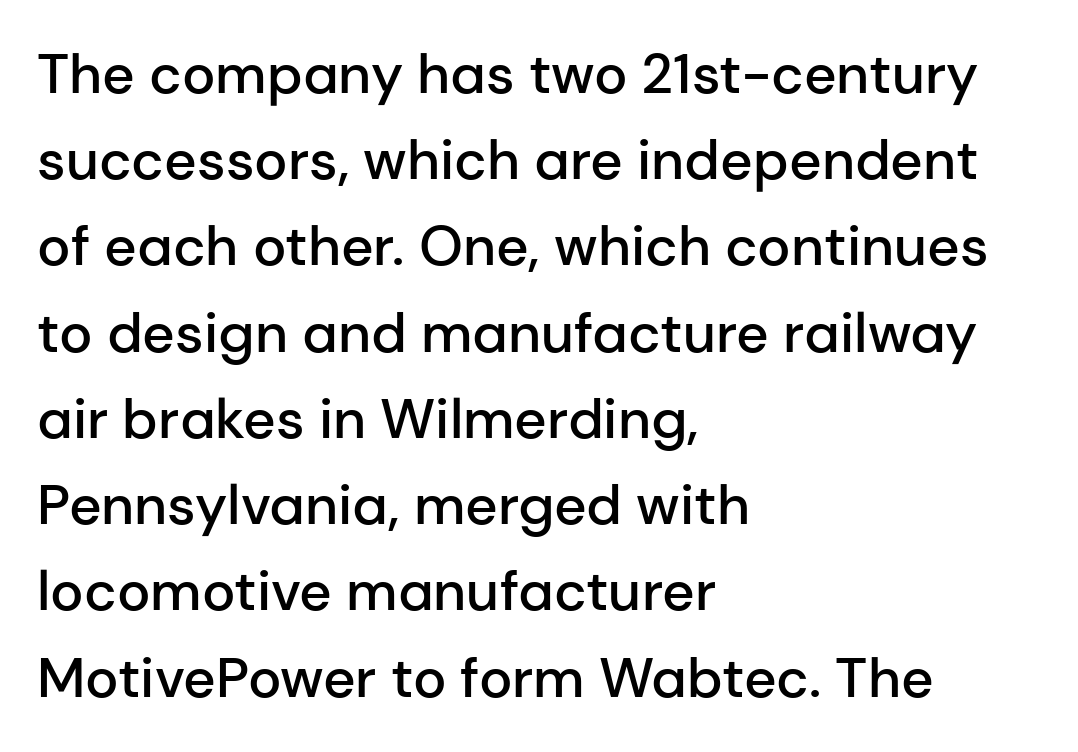
Q: Is the text bold? A: Semi-bold.
Q: Is the text italic (slanted)? A: No, it is upright.
Q: Is the typeface a serif or a sans-serif typeface? A: Sans-serif.
Q: Is the text underlined? A: No.
Q: How is the paragraph aligned? A: Left-aligned.
Q: Is the spacing between letters normal or unusually wide? A: Normal.
Q: Is the spacing between lines tight, normal or loose? A: Normal.
Q: Width (condensed, normal, or wide)? A: Normal.
Q: Stroke contrast? A: Low.
Q: x-height? A: Medium.
Q: Monospaced? A: No.
